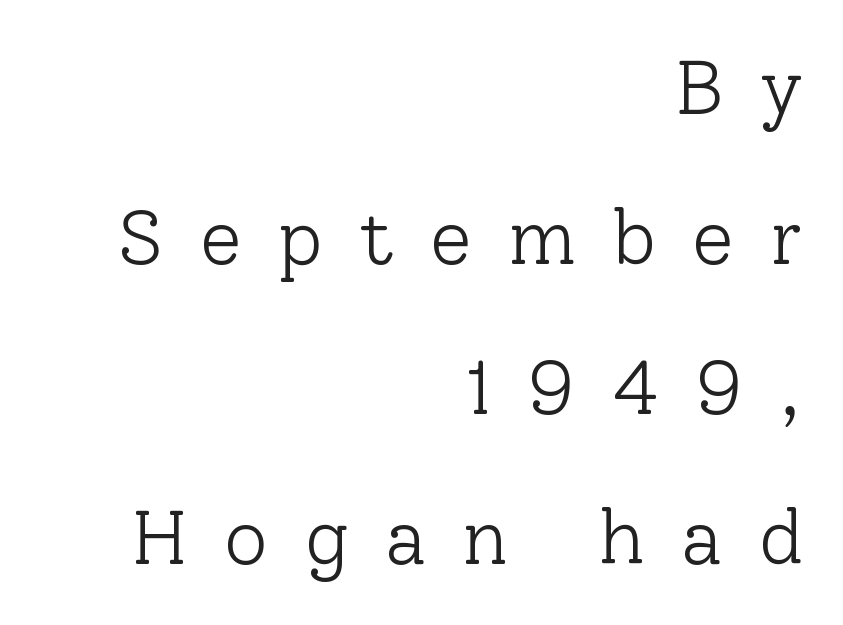
In terms of letterspacing, this is a distinctly airy, spread setting. In terms of letterform style, serifs are clearly present. Notice the wide empty band between every row — that's loose leading. Each letter keeps its own natural width here, so spacing adapts to shape.
